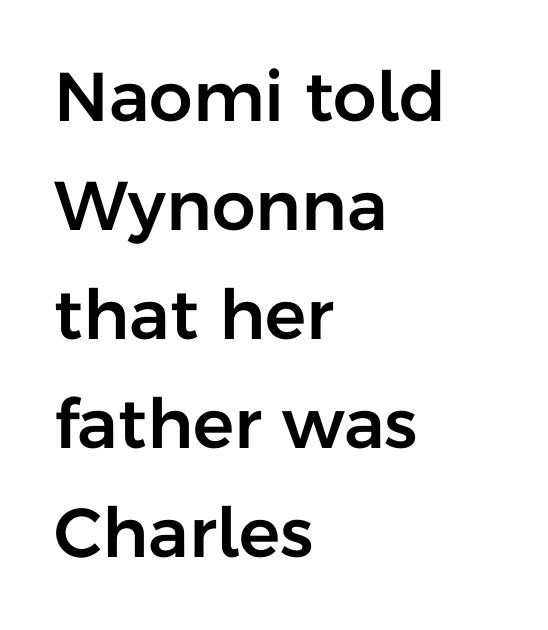
Q: Is the text italic (slanted)? A: No, it is upright.
Q: Is the typeface a serif or a sans-serif typeface? A: Sans-serif.
Q: Is the text underlined? A: No.
Q: How is the paragraph aligned? A: Left-aligned.
Q: Is the spacing between letters normal or unusually wide? A: Normal.
Q: Is the spacing between lines tight, normal or loose? A: Normal.
Q: Width (condensed, normal, or wide)? A: Normal.
Q: Stroke contrast? A: Low.
Q: x-height? A: Medium.
Q: Monospaced? A: No.
